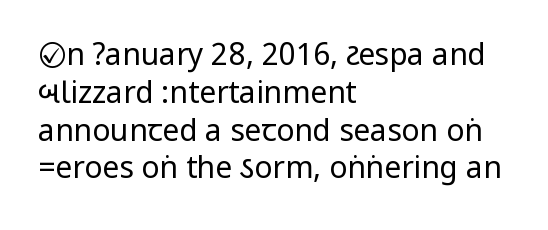
On a weight scale, this lands at 450 or below. Typeset ragged right — the left edge is the straight one. Rule under the text: the space is simply empty. Glyph-to-glyph distance matches everyday printed text. The letters carry no serifs — their stems end cleanly without finishing strokes.
